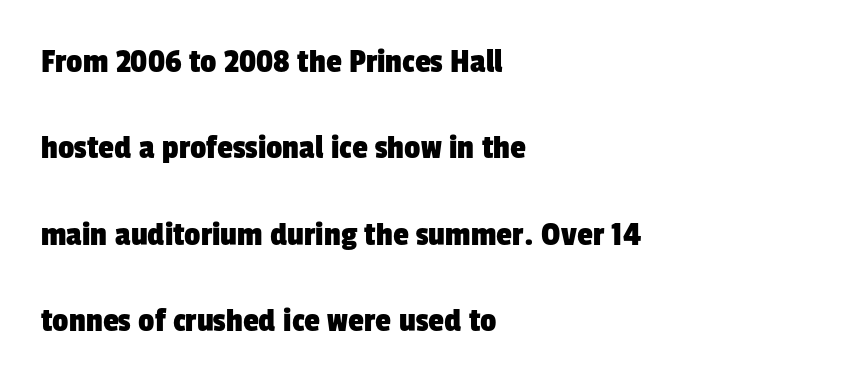
Summary of vertical rhythm: relaxed, with wide interline spacing. Typographically, this falls in the sans-serif category. A student would call this left alignment; a typographer would say flush left, rag right. Here the designer chose a conventional face with non-uniform glyph widths. Spacing between characters is what you'd get straight out of the box. Honestly, there is no underline to notice here at all.
